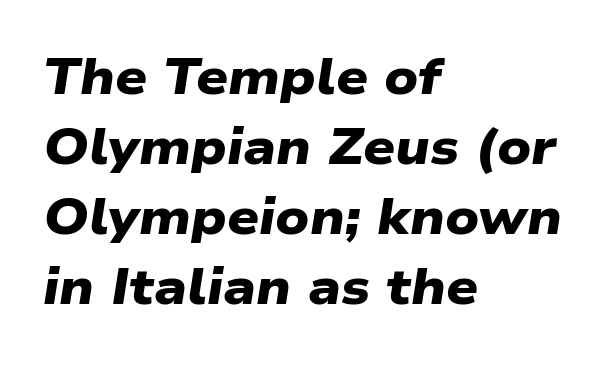
{"serif": "no", "bold": "yes", "weight": "heavy", "width": "wide", "stroke_contrast": "low", "x_height": "medium", "monospaced": "no", "underline": "no", "align": "left", "line_spacing": "normal", "line_spacing_ratio": 1.4, "letter_spacing": "normal", "letter_spacing_em": 0.0, "glyph_px": 50}
